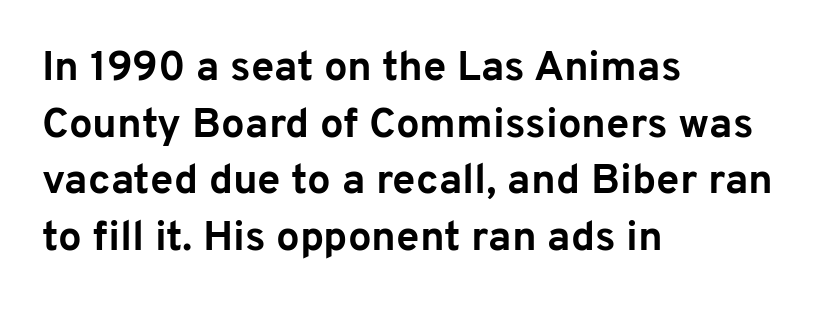
Is this a fixed-width face? No — the glyphs have proportional, varying widths. A bare baseline throughout the passage. You could call the tracking neutral — neither tight nor loose. Rendered with straight, roman letterforms.
